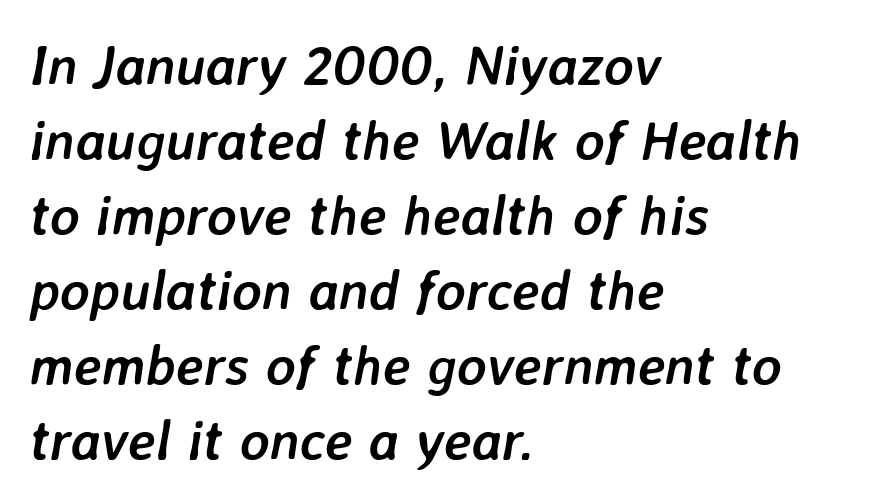
{"italic": "yes", "lean": "right", "slant_degrees": 7, "bold": "yes", "weight": "semibold", "width": "normal", "stroke_contrast": "low", "x_height": "medium", "monospaced": "no", "underline": "no", "align": "left", "line_spacing": "normal", "line_spacing_ratio": 1.34, "letter_spacing": "normal", "letter_spacing_em": 0.0, "glyph_px": 56}
